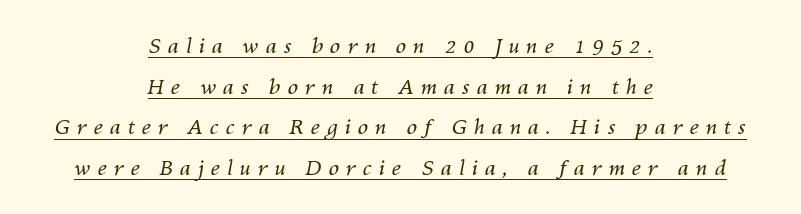
If you folded the block vertically in half, each line would mirror itself in length. Beneath each row of characters lies a ruled line. The gaps between neighbouring characters are conspicuously large. If you drew a line through each stem, it would be angled.
